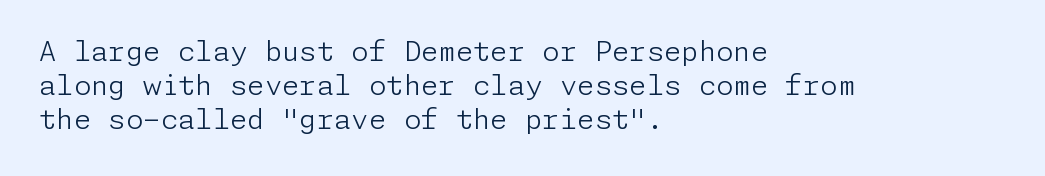
{"serif": "no", "italic": "no", "bold": "no", "weight": "light", "width": "normal", "stroke_contrast": "low", "x_height": "medium", "underline": "no", "align": "left", "line_spacing_ratio": 1.22, "letter_spacing": "normal", "letter_spacing_em": 0.0, "glyph_px": 28}
